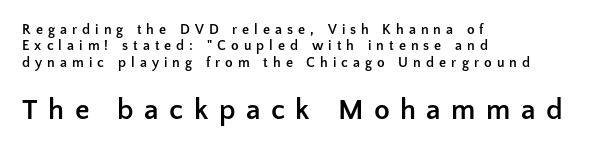
Q: Is the text bold? A: Yes.
Q: Is the text italic (slanted)? A: No, it is upright.
Q: Is the typeface a serif or a sans-serif typeface? A: Sans-serif.
Q: Is the text underlined? A: No.
Q: How is the paragraph aligned? A: Left-aligned.
Q: Is the spacing between letters normal or unusually wide? A: Unusually wide.
Q: Which block of text is set in a larger size, the first (top) or the second (bottom)? A: The second (bottom) one.
Q: Width (condensed, normal, or wide)? A: Normal.
Q: Stroke contrast? A: Low.
Q: x-height? A: Medium.
Q: Monospaced? A: No.
